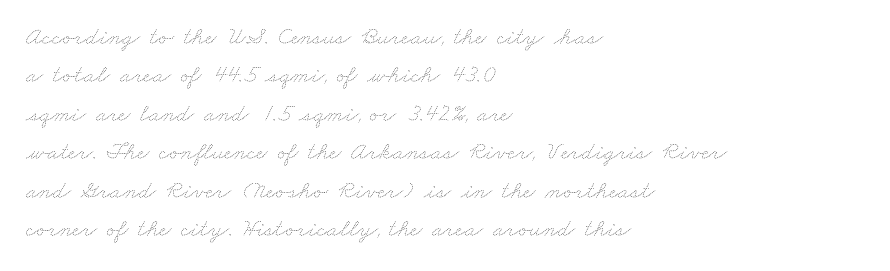
The image shows 25 px text type; set left-aligned, normal line spacing (1.54x), normal letter spacing, not underlined.
